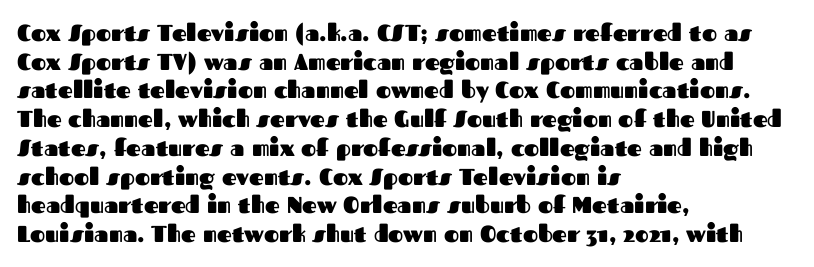
Q: Is the text bold? A: Yes.
Q: Is the text italic (slanted)? A: No, it is upright.
Q: Is the text underlined? A: No.
Q: How is the paragraph aligned? A: Left-aligned.
Q: Is the spacing between letters normal or unusually wide? A: Normal.
Q: Is the spacing between lines tight, normal or loose? A: Normal.
